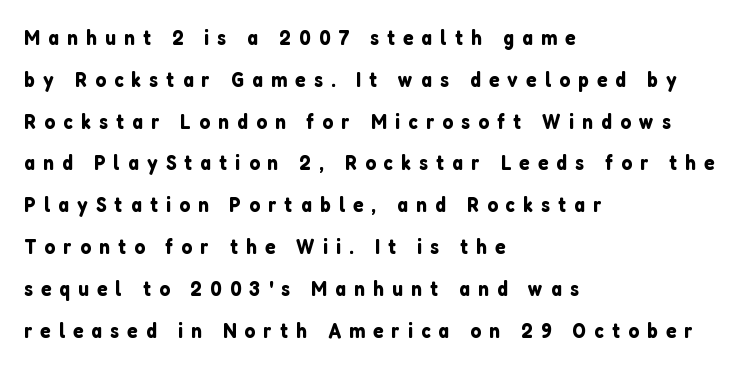
{"italic": "no", "underline": "no", "align": "left", "line_spacing": "loose", "line_spacing_ratio": 1.99, "letter_spacing": "wide", "letter_spacing_em": 0.39, "glyph_px": 21}
